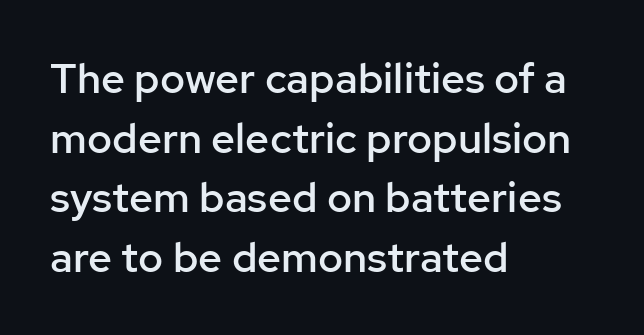
The image shows 42 px semibold sans-serif type, upright; set left-aligned, normal line spacing (1.42x), normal letter spacing, not underlined; low stroke contrast and a medium x-height.
